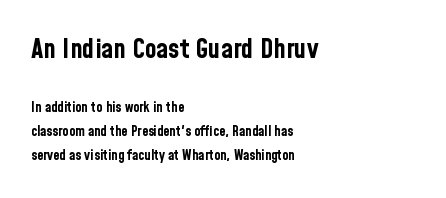
The image shows 27 px bold type, upright; set left-aligned, normal line spacing (1.7x), normal letter spacing, not underlined; the first (top) block is 1.93x larger.
